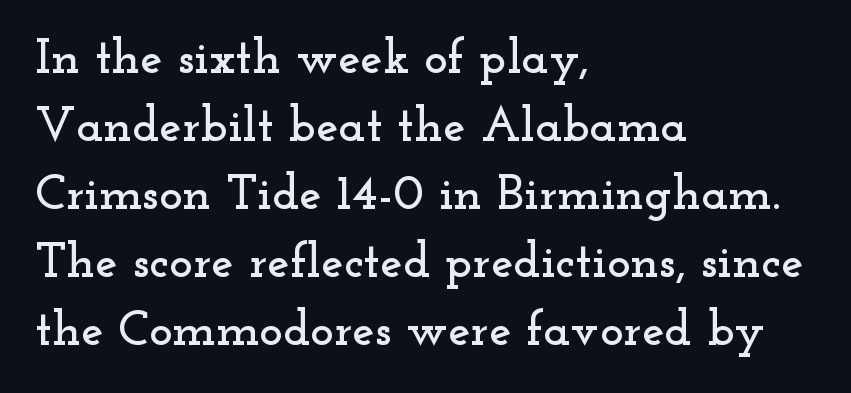
Is this a fixed-width face? No — the glyphs have proportional, varying widths. Font category for this specimen: serif. The block of text has a typical density, with ordinary space between rows. Is there any slant? The stems are plumb. No word sits above an underline.
